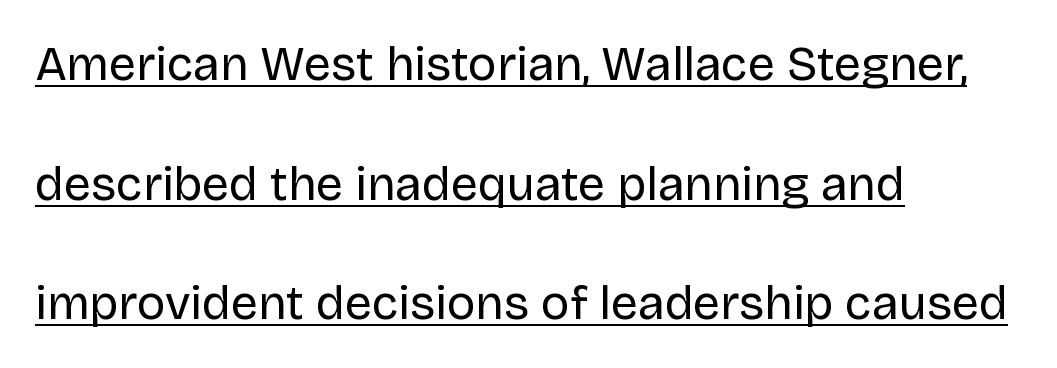
The image shows 48 px regular-weight sans-serif type, upright; set left-aligned, loose line spacing (2.49x), normal letter spacing, underlined; low stroke contrast and a large x-height.
